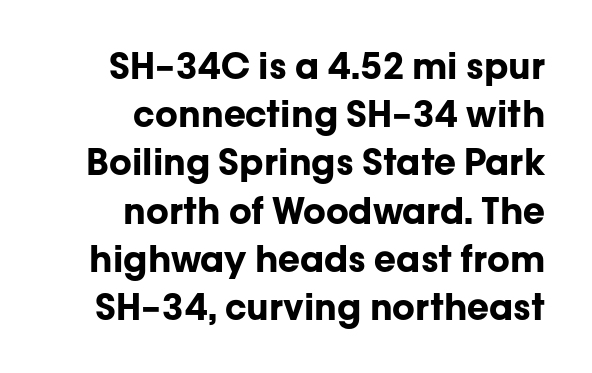
{"serif": "no", "italic": "no", "bold": "yes", "weight": "bold", "width": "normal", "stroke_contrast": "low", "x_height": "medium", "monospaced": "no", "underline": "no", "align": "right", "line_spacing": "normal", "line_spacing_ratio": 1.34, "letter_spacing": "normal", "letter_spacing_em": 0.0, "glyph_px": 36}
